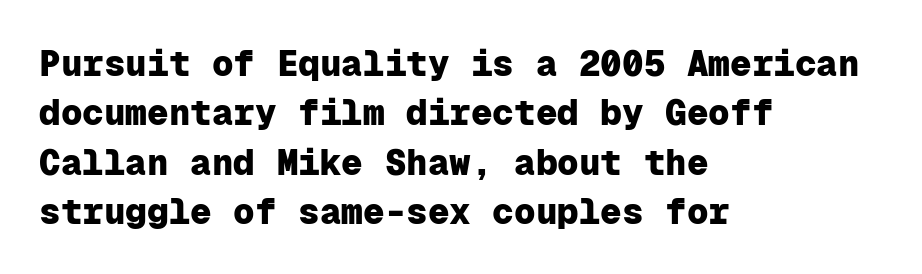
The space directly below the letters is spotless. The type is set solid horizontally, with unmodified tracking. Does the copy run flush right? No — it runs flush left. Letterform terminals end flat and unadorned throughout the passage.
